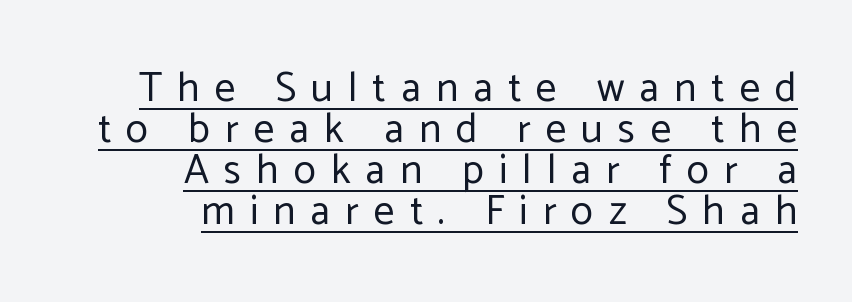
The rendering shows plain stroke endings on the letterforms — a sans-serif design. Note the varied advance widths — an 'i' is clearly narrower than an 'm'. Is this a heavy cut? Hardly; it is regular or lighter. This sample trades vertical openness for compactness between lines. The lines are quadded right. Students, note that the glyphs here are deliberately spaced far apart.
